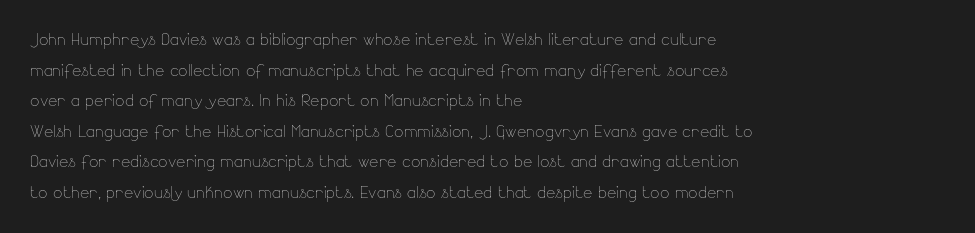
Here the glyphs are tracked normally, forming tight word shapes. This sample keeps an unexceptional amount of space between lines. Every character sits straight up, as roman type does. Each stroke keeps to a modest, everyday thickness or less. This rendering uses left alignment, leaving the right contour irregular. Descenders are the only things crossing below the line.
